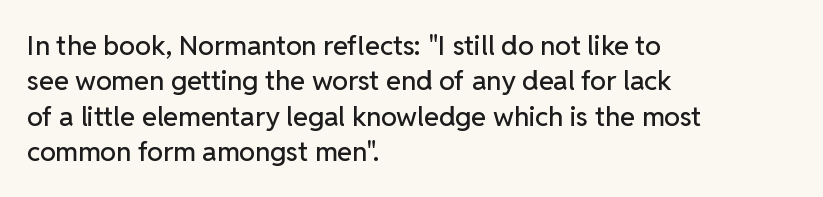
The image shows 27 px text type, upright; set left-aligned, normal line spacing (1.31x), normal letter spacing, not underlined.
